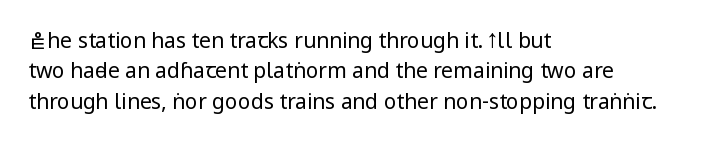
Q: Is the text bold? A: No.
Q: Is the text italic (slanted)? A: No, it is upright.
Q: Is the text underlined? A: No.
Q: How is the paragraph aligned? A: Left-aligned.
Q: Is the spacing between letters normal or unusually wide? A: Normal.
Q: Is the spacing between lines tight, normal or loose? A: Normal.
